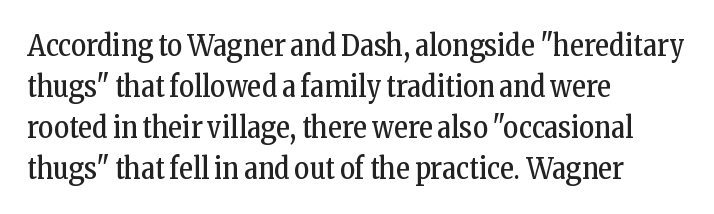
{"serif": "yes", "italic": "no", "bold": "no", "weight": "regular", "width": "condensed", "stroke_contrast": "low", "x_height": "medium", "monospaced": "no", "underline": "no", "align": "left", "line_spacing": "normal", "line_spacing_ratio": 1.41, "letter_spacing": "normal", "letter_spacing_em": 0.0, "glyph_px": 29}
